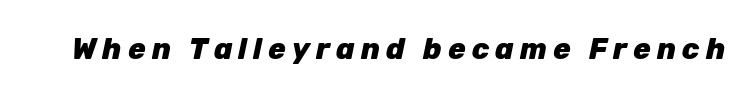
Q: Is the text bold? A: Yes.
Q: Is the text italic (slanted)? A: Yes, it leans right by about 12 degrees.
Q: Is the text underlined? A: No.
Q: Is the spacing between letters normal or unusually wide? A: Unusually wide.
Q: Width (condensed, normal, or wide)? A: Normal.
Q: Stroke contrast? A: Low.
Q: x-height? A: Medium.
Q: Monospaced? A: No.
